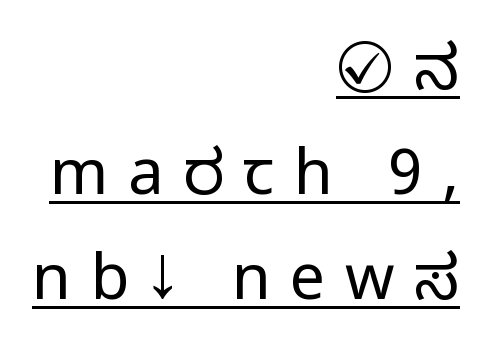
Q: Is the text italic (slanted)? A: No, it is upright.
Q: Is the typeface a serif or a sans-serif typeface? A: Sans-serif.
Q: Is the text underlined? A: Yes.
Q: How is the paragraph aligned? A: Right-aligned.
Q: Is the spacing between letters normal or unusually wide? A: Unusually wide.
Q: Is the spacing between lines tight, normal or loose? A: Normal.
Q: Width (condensed, normal, or wide)? A: Condensed.
Q: Stroke contrast? A: Medium.
Q: Monospaced? A: No.
